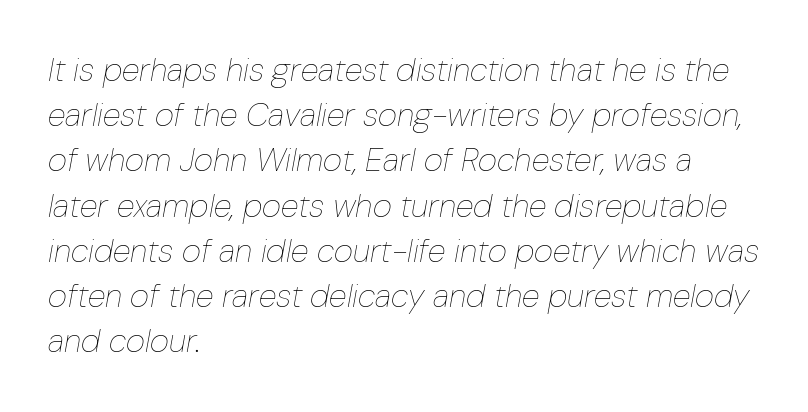
Q: Is the text bold? A: No.
Q: Is the text italic (slanted)? A: Yes, it leans right by about 10 degrees.
Q: Is the text underlined? A: No.
Q: How is the paragraph aligned? A: Left-aligned.
Q: Is the spacing between letters normal or unusually wide? A: Normal.
Q: Is the spacing between lines tight, normal or loose? A: Normal.
Q: Width (condensed, normal, or wide)? A: Condensed.
Q: Stroke contrast? A: Low.
Q: x-height? A: Medium.
Q: Monospaced? A: No.
